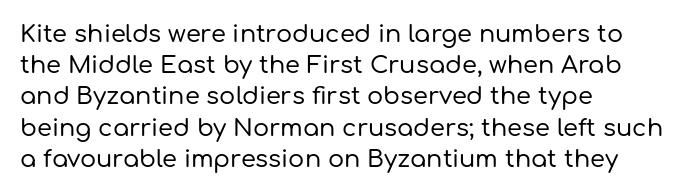
Does the copy run flush right? No — it runs flush left. The font's upright variant was chosen for this text. Descender tails drop into unmarked territory. Reading down the column, the eye jumps a familiar distance to each next line.
